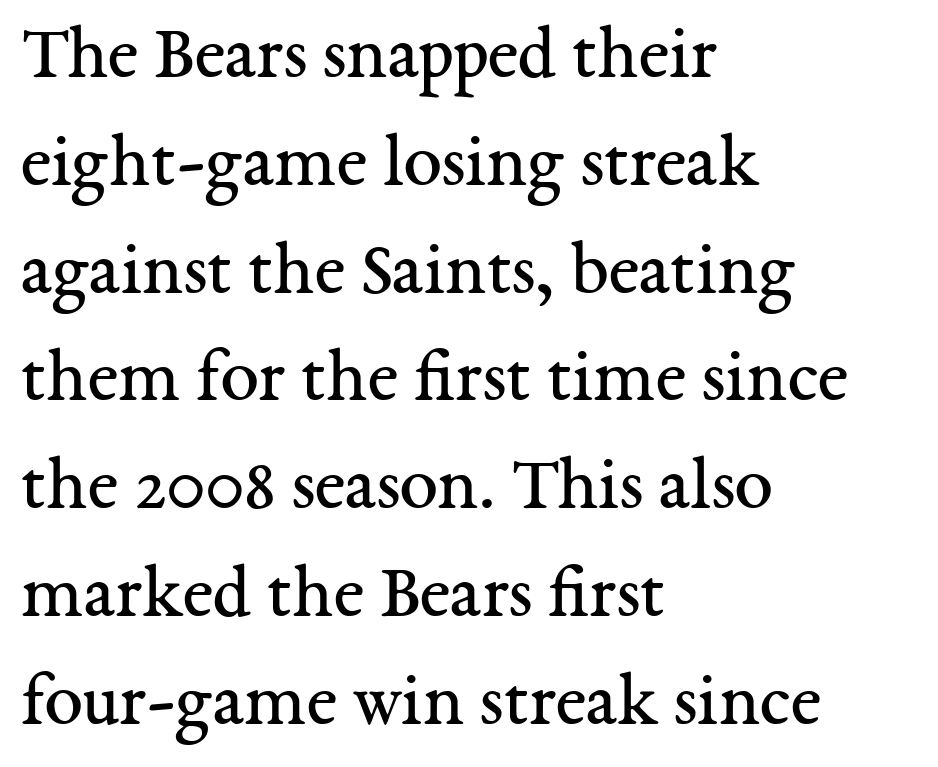
Q: Is the text bold? A: No.
Q: Is the text italic (slanted)? A: No, it is upright.
Q: Is the typeface a serif or a sans-serif typeface? A: Serif.
Q: Is the text underlined? A: No.
Q: How is the paragraph aligned? A: Left-aligned.
Q: Is the spacing between letters normal or unusually wide? A: Normal.
Q: Is the spacing between lines tight, normal or loose? A: Normal.
Q: Width (condensed, normal, or wide)? A: Normal.
Q: Stroke contrast? A: Medium.
Q: x-height? A: Medium.
Q: Monospaced? A: No.
